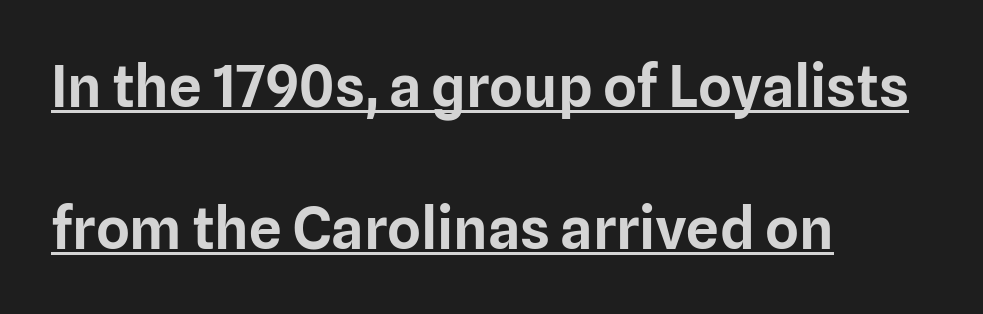
{"serif": "no", "italic": "no", "width": "normal", "stroke_contrast": "low", "x_height": "medium", "monospaced": "no", "underline": "yes", "align": "left", "line_spacing": "loose", "line_spacing_ratio": 2.44, "letter_spacing": "normal", "letter_spacing_em": 0.0, "glyph_px": 58}
